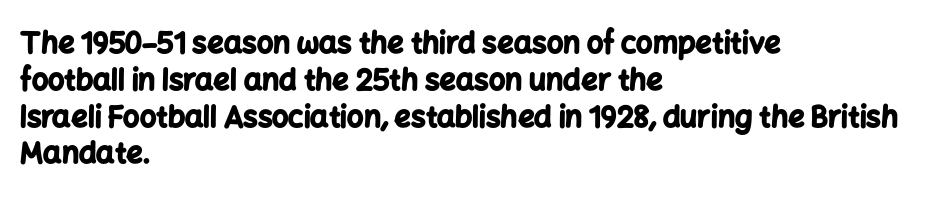
{"serif": "no", "italic": "no", "bold": "yes", "weight": "bold", "width": "normal", "stroke_contrast": "low", "x_height": "medium", "monospaced": "no", "underline": "no", "align": "left", "line_spacing": "normal", "line_spacing_ratio": 1.27, "letter_spacing": "normal", "letter_spacing_em": 0.0, "glyph_px": 29}
